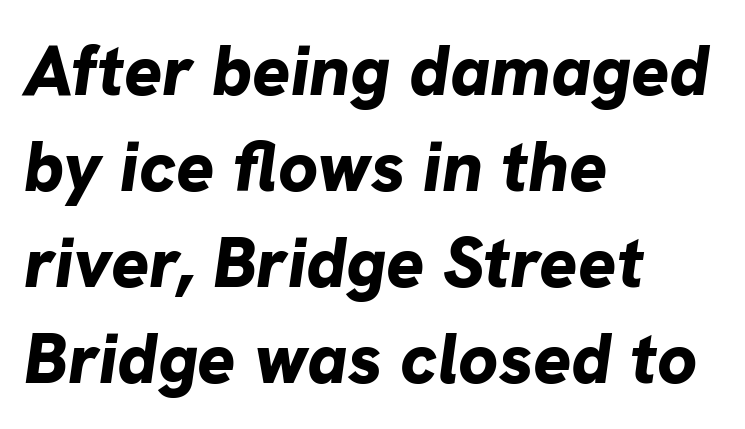
Characters follow at the spacing the type designer built in. The rendering uses a bold face; every stroke is thick and dark. The vertical gap from one line to the next is medium. Notice how the passage keeps a crisp vertical edge on the left only.
